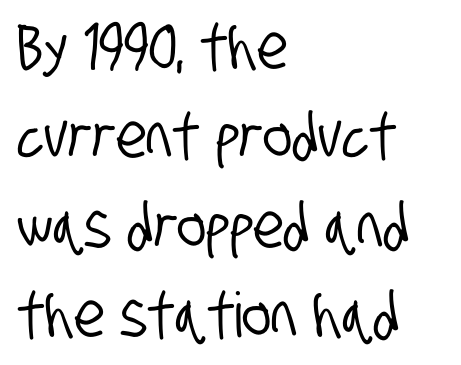
{"serif": "no", "width": "condensed", "stroke_contrast": "low", "x_height": "large", "monospaced": "no", "underline": "no", "align": "left", "line_spacing": "normal", "line_spacing_ratio": 1.44, "letter_spacing": "normal", "letter_spacing_em": 0.0, "glyph_px": 62}
